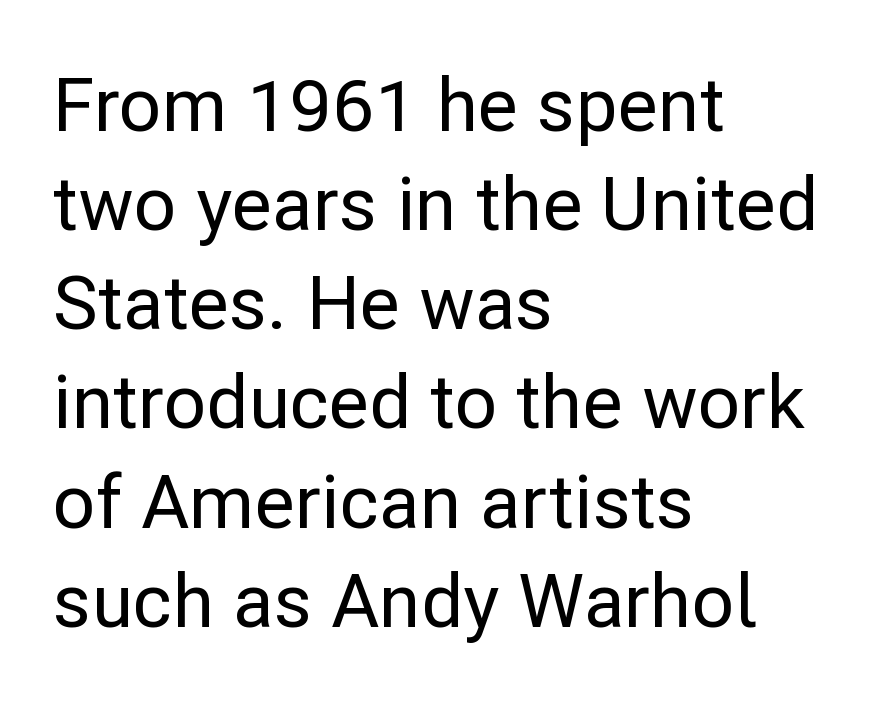
Q: Is the text italic (slanted)? A: No, it is upright.
Q: Is the typeface a serif or a sans-serif typeface? A: Sans-serif.
Q: Is the text underlined? A: No.
Q: How is the paragraph aligned? A: Left-aligned.
Q: Is the spacing between letters normal or unusually wide? A: Normal.
Q: Is the spacing between lines tight, normal or loose? A: Normal.
Q: Width (condensed, normal, or wide)? A: Normal.
Q: Stroke contrast? A: Low.
Q: x-height? A: Medium.
Q: Monospaced? A: No.
